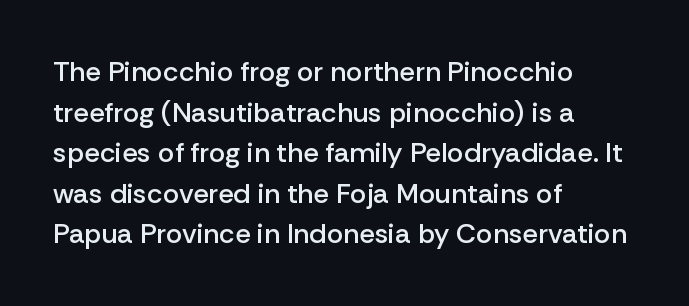
Any mark beneath the type? The region is blank. The rows are spaced the way most documents space them. Unlike a traditional serif, this face leaves its strokes unadorned. A typesetter would call this proportional, since set widths differ per character. The lines are quadded left. A somewhat darkened texture: the type is semibold rather than bold.
